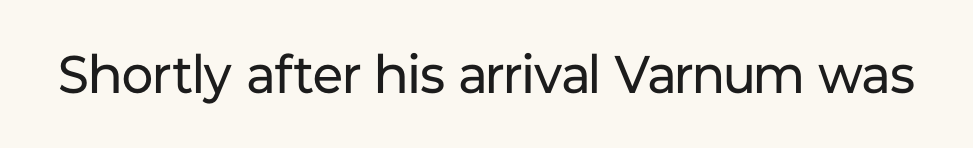
{"serif": "no", "italic": "no", "bold": "no", "weight": "regular", "width": "normal", "stroke_contrast": "low", "x_height": "medium", "monospaced": "no", "underline": "no", "letter_spacing": "normal", "letter_spacing_em": 0.0, "glyph_px": 53}
